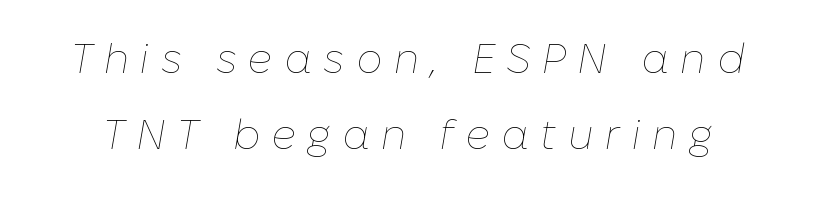
Q: Is the text bold? A: No.
Q: Is the text italic (slanted)? A: Yes, it leans right by about 10 degrees.
Q: Is the text underlined? A: No.
Q: Is the spacing between letters normal or unusually wide? A: Unusually wide.
Q: Width (condensed, normal, or wide)? A: Normal.
Q: Stroke contrast? A: Low.
Q: x-height? A: Medium.
Q: Monospaced? A: No.
